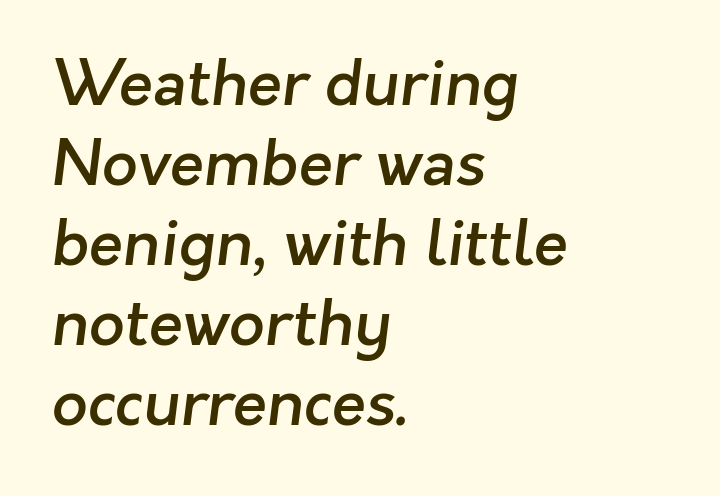
The image shows 63 px semibold sans-serif type; set left-aligned, normal line spacing (1.27x), normal letter spacing, not underlined; low stroke contrast and a medium x-height.
